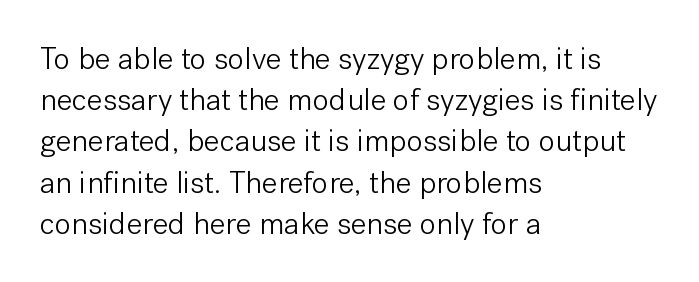
Nothing heavy about these letters — not bold at all. Short note: letters normally spaced. Are there feet on the stems? There aren't — it's a sans. Spacing verdict: proportional, widths tailored to each character.
